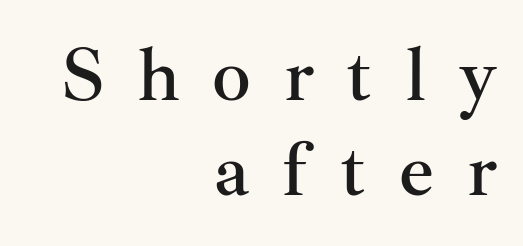
The paragraph shown leans on its right margin. The letters stand straight up with perfectly vertical stems. Loose tracking; the words dissolve into strings of separated letters. Stroke terminals: seriffed.
